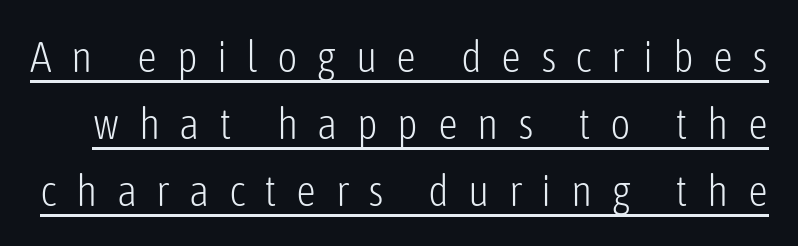
Q: Is the text bold? A: No.
Q: Is the text italic (slanted)? A: No, it is upright.
Q: Is the typeface a serif or a sans-serif typeface? A: Sans-serif.
Q: Is the text underlined? A: Yes.
Q: Is the spacing between letters normal or unusually wide? A: Unusually wide.
Q: Is the spacing between lines tight, normal or loose? A: Normal.
Q: Width (condensed, normal, or wide)? A: Condensed.
Q: Stroke contrast? A: Low.
Q: x-height? A: Medium.
Q: Monospaced? A: No.
